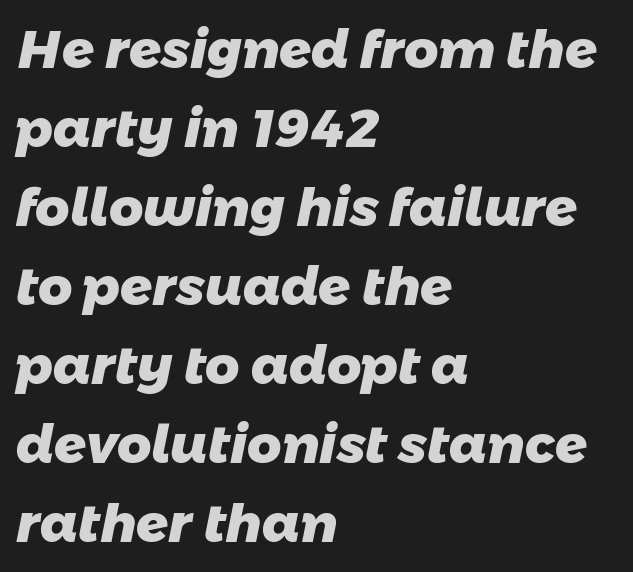
{"serif": "no", "bold": "yes", "weight": "heavy", "width": "normal", "stroke_contrast": "low", "x_height": "medium", "monospaced": "no", "underline": "no", "align": "left", "line_spacing": "normal", "line_spacing_ratio": 1.49, "letter_spacing": "normal", "letter_spacing_em": 0.0, "glyph_px": 53}
